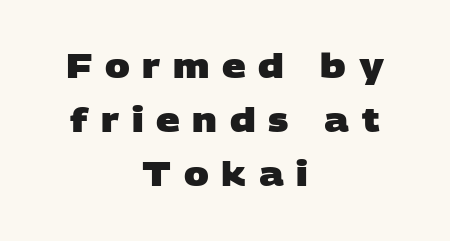
{"serif": "no", "bold": "yes", "weight": "heavy", "width": "wide", "stroke_contrast": "low", "x_height": "large", "monospaced": "no", "underline": "no", "align": "center", "line_spacing": "normal", "line_spacing_ratio": 1.64, "letter_spacing": "wide", "letter_spacing_em": 0.38, "glyph_px": 33}
